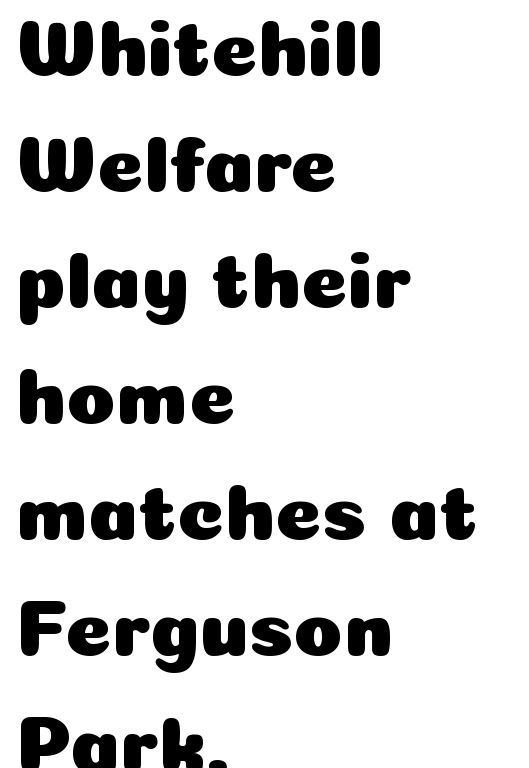
Is this a fixed-width face? No — the glyphs have proportional, varying widths. This is the regular roman posture of the typeface. Spacing between characters is what you'd get straight out of the box. The rag falls on the right side of this text block. Leading matches the norm, producing a regular column. Stroke terminals: plain, sans-serif.
